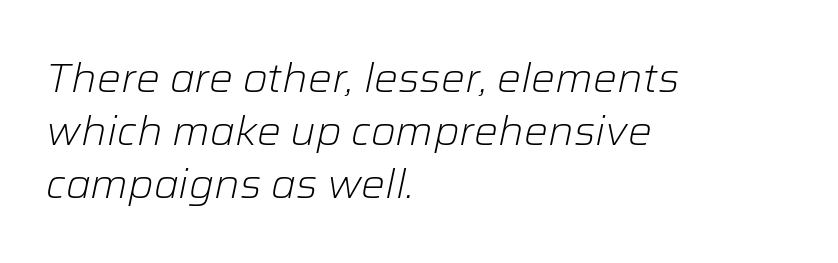
The lettering tilts uniformly, giving the passage an italic look. Do the characters align in a grid? No, the font is proportional. Only glyphs here, with clear space below each row. Quick note: interline space is typical.
